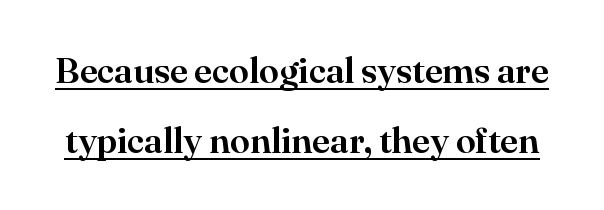
The image shows 36 px serif type, upright; set loose line spacing (1.94x), normal letter spacing, underlined; high stroke contrast and a small x-height.
